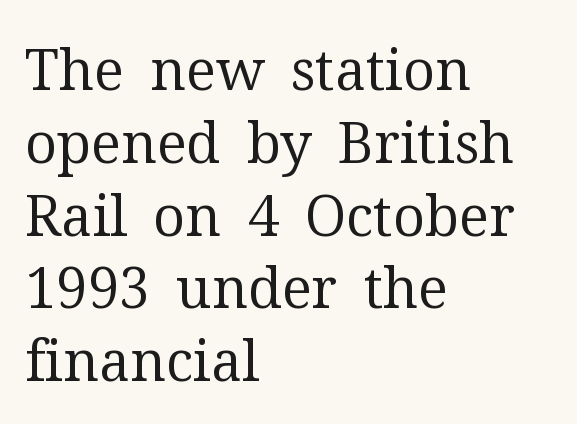
The image shows 56 px regular-weight serif type, upright; set left-aligned, normal line spacing (1.3x), normal letter spacing, not underlined; medium stroke contrast and a medium x-height.
